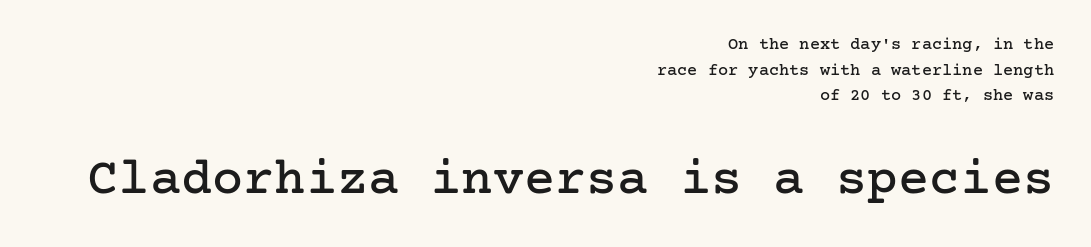
Q: Is the text italic (slanted)? A: No, it is upright.
Q: Is the typeface a serif or a sans-serif typeface? A: Serif.
Q: Is the text underlined? A: No.
Q: How is the paragraph aligned? A: Right-aligned.
Q: Is the spacing between letters normal or unusually wide? A: Normal.
Q: Is the spacing between lines tight, normal or loose? A: Normal.
Q: Which block of text is set in a larger size, the first (top) or the second (bottom)? A: The second (bottom) one.
Q: Width (condensed, normal, or wide)? A: Normal.
Q: Stroke contrast? A: Low.
Q: x-height? A: Medium.
